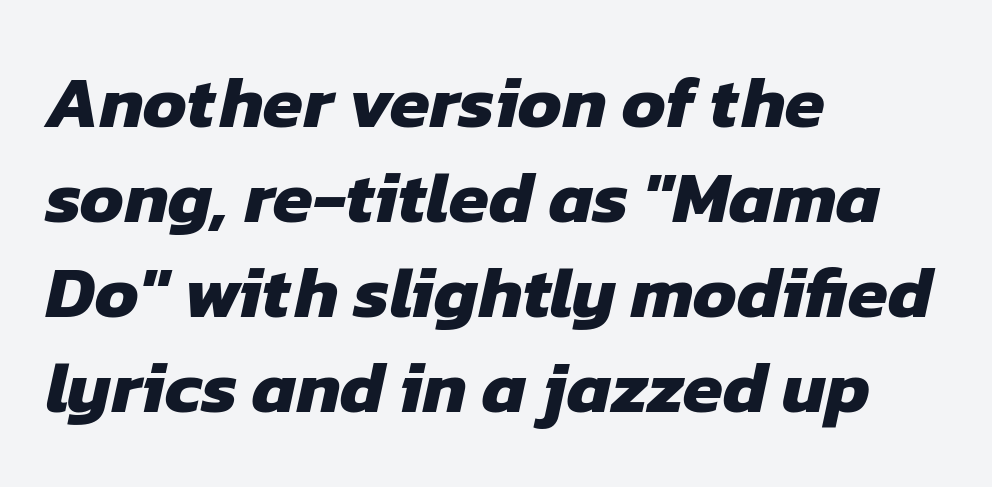
Nope, no serifs anywhere on these letters. The rendering uses natural spacing where letterforms have individual widths. Check the space under the baseline: it is left empty. The letterforms sit shoulder to shoulder at normal distance. Bold? Absolutely — the strokes are thick and heavy.
